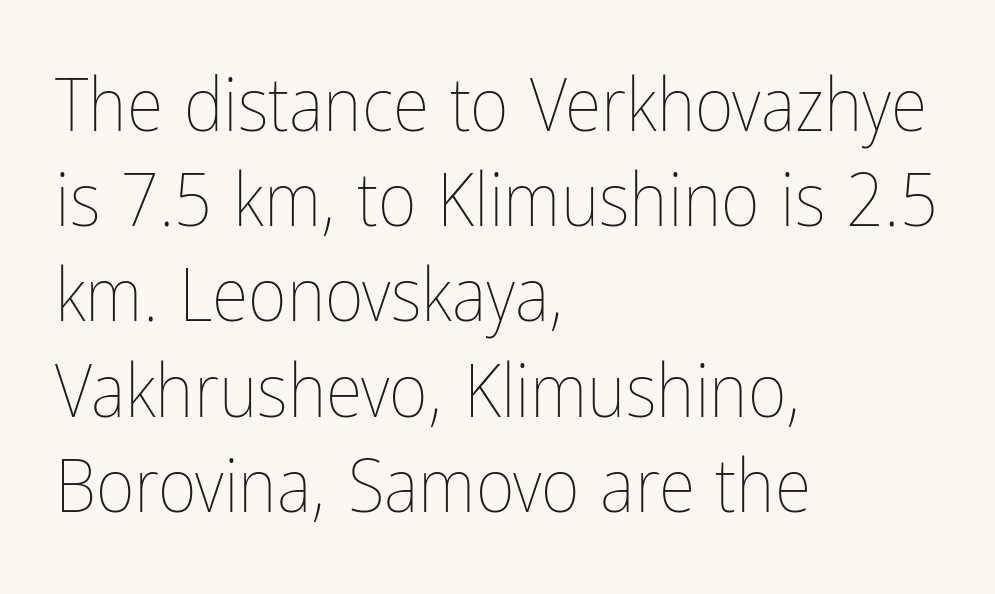
{"italic": "no", "bold": "no", "weight": "thin", "width": "condensed", "stroke_contrast": "low", "x_height": "medium", "monospaced": "no", "underline": "no", "align": "left", "line_spacing": "normal", "line_spacing_ratio": 1.27, "letter_spacing": "normal", "letter_spacing_em": 0.0, "glyph_px": 75}
